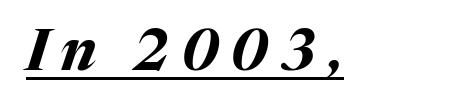
Q: Is the text bold? A: Yes.
Q: Is the text italic (slanted)? A: Yes, it leans right by about 17 degrees.
Q: Is the text underlined? A: Yes.
Q: Is the spacing between letters normal or unusually wide? A: Unusually wide.
Q: Width (condensed, normal, or wide)? A: Normal.
Q: Stroke contrast? A: Medium.
Q: x-height? A: Medium.
Q: Monospaced? A: No.
